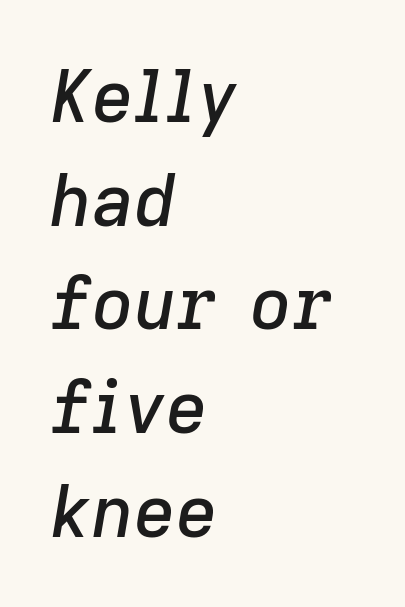
The strip under each line holds only bare page. There is no visible air inserted between adjacent glyphs. Caption: multi-line text, flush left, ragged right. Spacing verdict: proportional, widths tailored to each character. The letters are slanted; this is an italic face.
